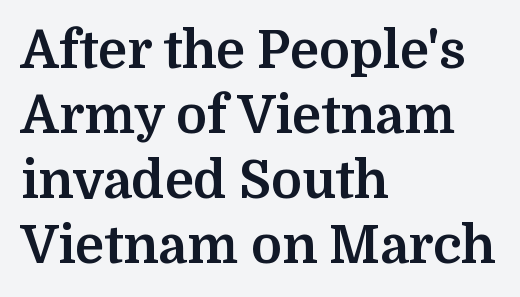
Short and long lines alike share a common starting point at left. Check where the strokes stop: tiny serifs finish them off. The letters advance in unequal steps, a hallmark of proportional type. Notice how the stems are strictly vertical — no italics here. Set as a true bold cut, around the 700 mark.
